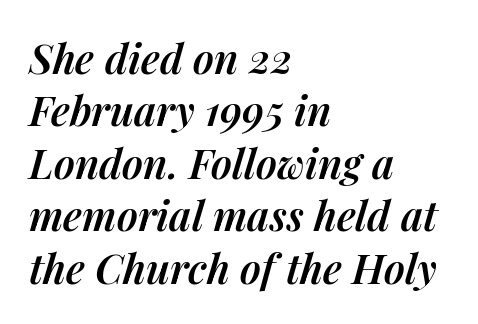
Q: Is the text bold? A: Semi-bold.
Q: Is the text italic (slanted)? A: Yes, it leans right by about 14 degrees.
Q: Is the text underlined? A: No.
Q: How is the paragraph aligned? A: Left-aligned.
Q: Is the spacing between letters normal or unusually wide? A: Normal.
Q: Is the spacing between lines tight, normal or loose? A: Normal.
Q: Width (condensed, normal, or wide)? A: Normal.
Q: Stroke contrast? A: Medium.
Q: x-height? A: Medium.
Q: Monospaced? A: No.
